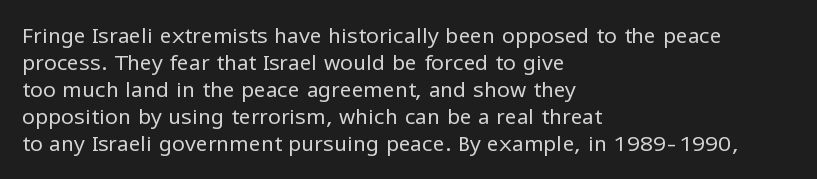
The image shows 21 px text type, upright; set left-aligned, normal line spacing (1.29x), normal letter spacing, not underlined.
